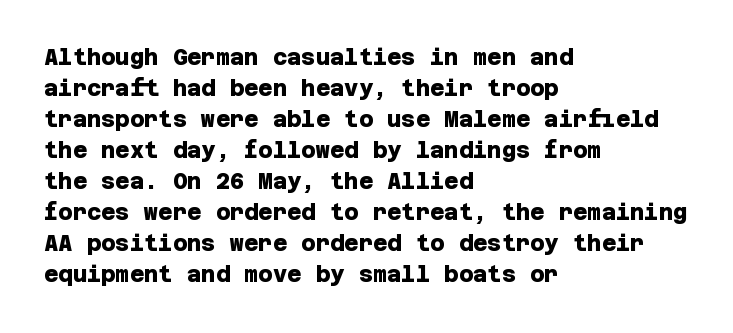
{"bold": "yes", "underline": "no", "align": "left", "line_spacing": "normal", "line_spacing_ratio": 1.41, "letter_spacing": "normal", "letter_spacing_em": 0.0, "glyph_px": 22}
